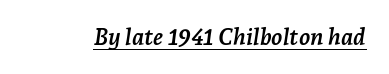
The image shows 23 px bold type, italic (leaning right); set normal letter spacing, underlined.
